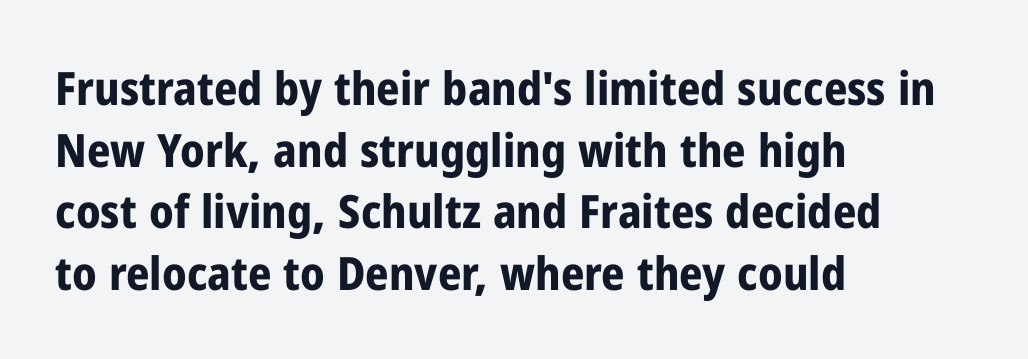
The characters look thick and weighty, a clear bold. Varying glyph widths throughout — classic text-font behaviour. Left-aligned paragraph, ragged on the right. The passage shown has conventional tracking throughout. When letters stand straight like this, we call the style roman or upright. Underlining? Definitely not there.
